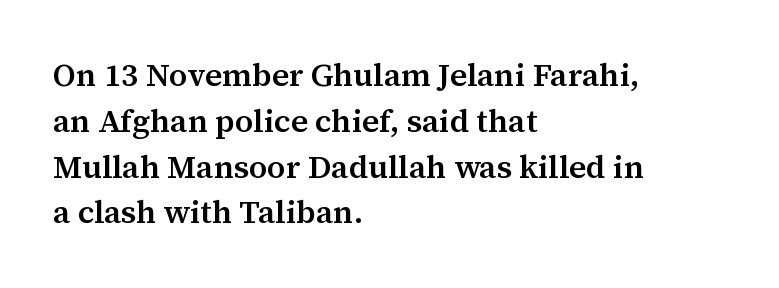
Q: Is the text bold? A: Semi-bold.
Q: Is the text italic (slanted)? A: No, it is upright.
Q: Is the typeface a serif or a sans-serif typeface? A: Serif.
Q: Is the text underlined? A: No.
Q: How is the paragraph aligned? A: Left-aligned.
Q: Is the spacing between letters normal or unusually wide? A: Normal.
Q: Is the spacing between lines tight, normal or loose? A: Normal.
Q: Width (condensed, normal, or wide)? A: Normal.
Q: Stroke contrast? A: Medium.
Q: x-height? A: Medium.
Q: Monospaced? A: No.
